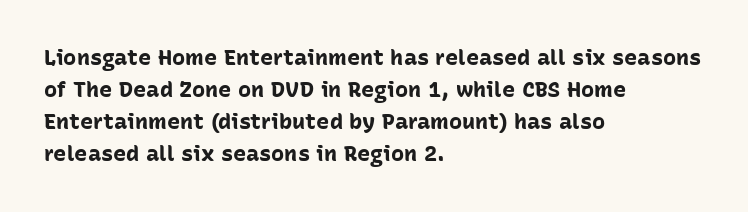
{"italic": "no", "bold": "yes", "underline": "no", "align": "left", "line_spacing": "normal", "line_spacing_ratio": 1.46, "letter_spacing": "normal", "letter_spacing_em": 0.0, "glyph_px": 22}
